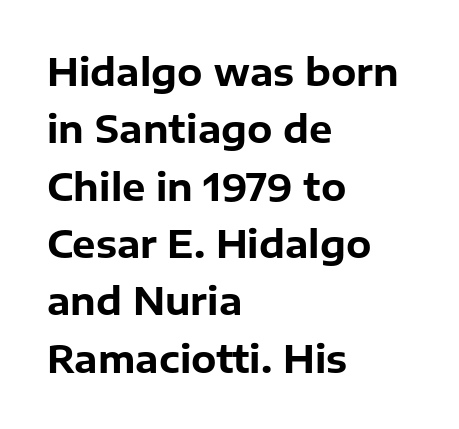
Q: Is the text bold? A: Yes.
Q: Is the text italic (slanted)? A: No, it is upright.
Q: Is the typeface a serif or a sans-serif typeface? A: Sans-serif.
Q: Is the text underlined? A: No.
Q: How is the paragraph aligned? A: Left-aligned.
Q: Is the spacing between letters normal or unusually wide? A: Normal.
Q: Is the spacing between lines tight, normal or loose? A: Normal.
Q: Width (condensed, normal, or wide)? A: Normal.
Q: Stroke contrast? A: Low.
Q: x-height? A: Medium.
Q: Monospaced? A: No.
